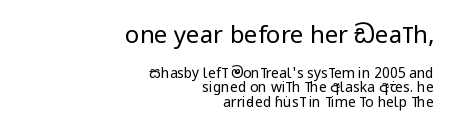
Posture: straight, roman, zero tilt. Horizontal bands of white between lines are thin slivers. Reading down the block, your eye finds every line finishing at a fixed right position. Letters have the restrained weight of plain body copy at most. A clean baseline with only descenders dipping below it.
